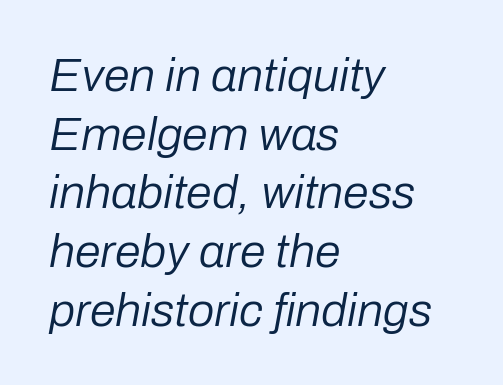
Q: Is the text bold? A: No.
Q: Is the text italic (slanted)? A: Yes, it leans right by about 10 degrees.
Q: Is the text underlined? A: No.
Q: How is the paragraph aligned? A: Left-aligned.
Q: Is the spacing between letters normal or unusually wide? A: Normal.
Q: Is the spacing between lines tight, normal or loose? A: Normal.
Q: Width (condensed, normal, or wide)? A: Normal.
Q: Stroke contrast? A: Low.
Q: x-height? A: Medium.
Q: Monospaced? A: No.
